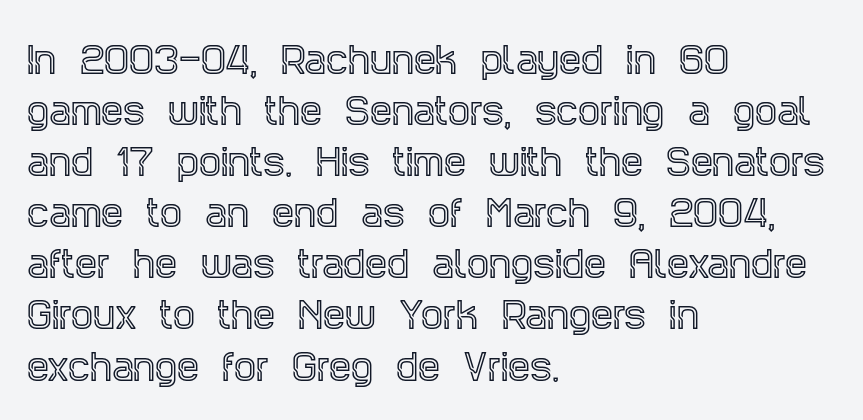
{"serif": "yes", "italic": "no", "width": "condensed", "x_height": "large", "monospaced": "no", "underline": "no", "align": "left", "line_spacing": "normal", "line_spacing_ratio": 1.46, "letter_spacing": "normal", "letter_spacing_em": 0.0, "glyph_px": 35}
